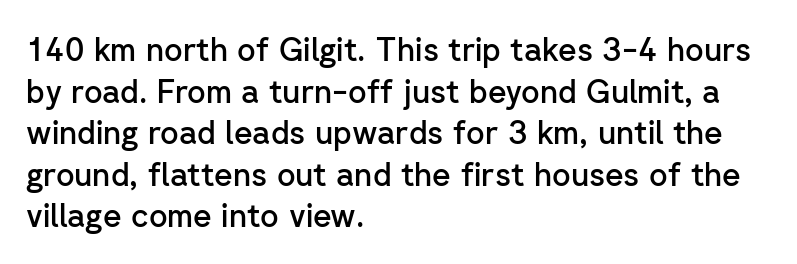
Q: Is the text bold? A: Semi-bold.
Q: Is the text italic (slanted)? A: No, it is upright.
Q: Is the typeface a serif or a sans-serif typeface? A: Sans-serif.
Q: Is the text underlined? A: No.
Q: How is the paragraph aligned? A: Left-aligned.
Q: Is the spacing between letters normal or unusually wide? A: Normal.
Q: Is the spacing between lines tight, normal or loose? A: Normal.
Q: Width (condensed, normal, or wide)? A: Normal.
Q: Stroke contrast? A: Low.
Q: x-height? A: Medium.
Q: Monospaced? A: No.
